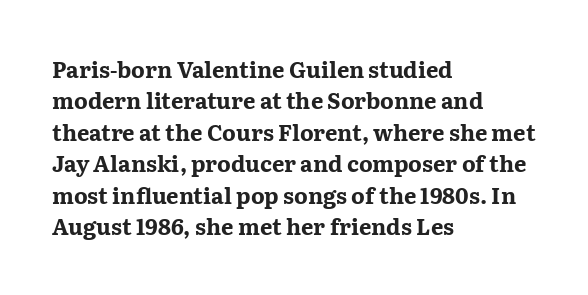
Q: Is the text bold? A: Yes.
Q: Is the text italic (slanted)? A: No, it is upright.
Q: Is the text underlined? A: No.
Q: How is the paragraph aligned? A: Left-aligned.
Q: Is the spacing between letters normal or unusually wide? A: Normal.
Q: Is the spacing between lines tight, normal or loose? A: Normal.
